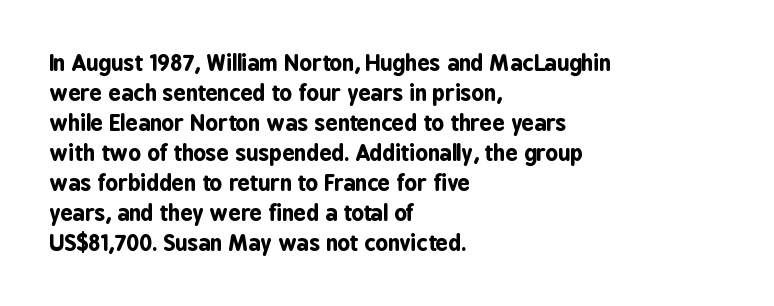
The image shows 22 px bold type, upright; set left-aligned, normal line spacing (1.36x), normal letter spacing, not underlined.
